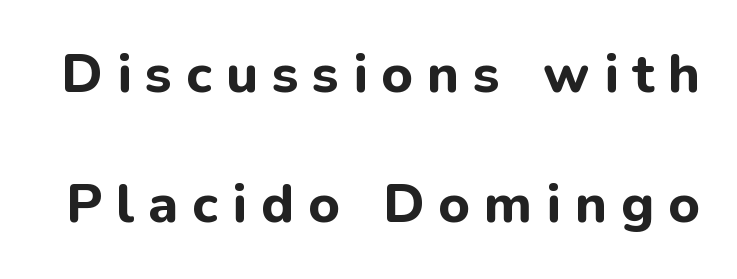
The face used here is a sans, in the tradition of grotesques and geometrics. Vertical strokes here are truly vertical. You could not count columns in this text — the font is proportionally spaced. The strip under each line holds only bare page.
